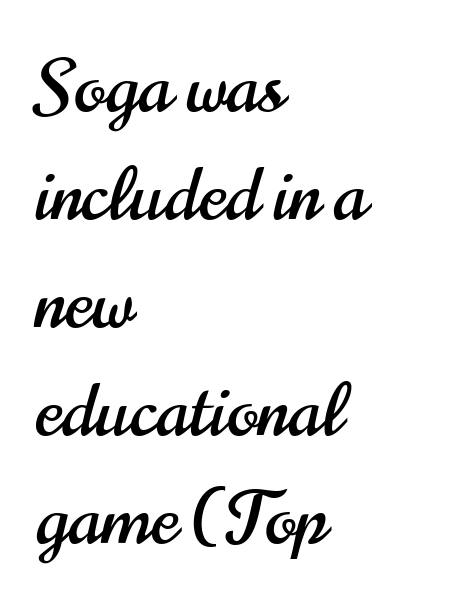
The image shows 74 px condensed sans-serif type; set left-aligned, normal line spacing (1.46x), normal letter spacing, not underlined; high stroke contrast and a small x-height.
